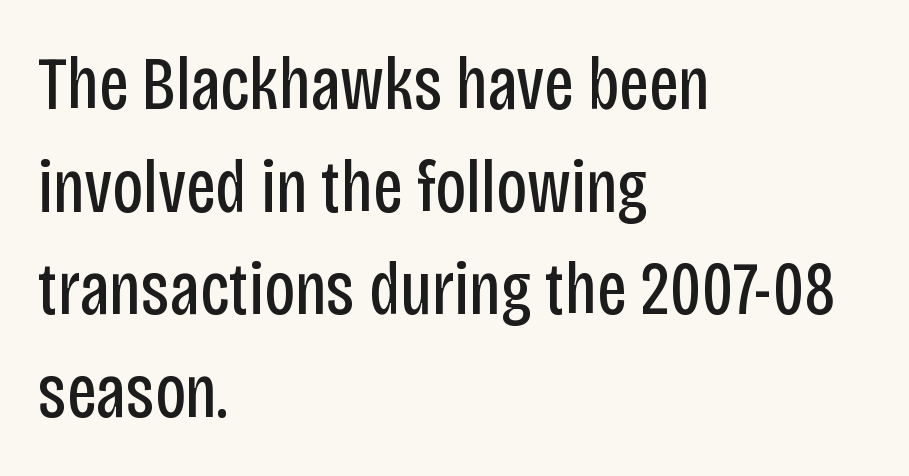
A student would call this left alignment; a typographer would say flush left, rag right. No feet cap the strokes, marking this as sans-serif type. A typesetter would call this proportional, since set widths differ per character. Each stroke keeps to a modest, everyday thickness or less. The passage shown is not underscored anywhere.
